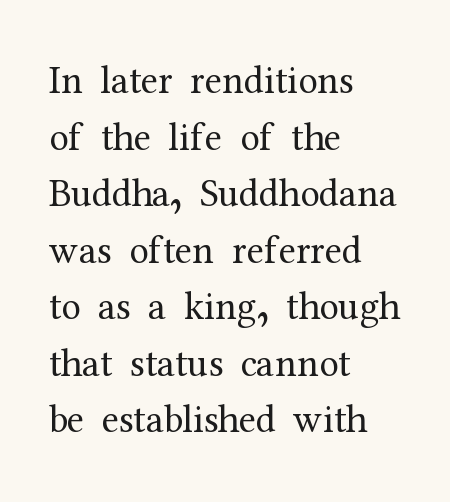
Q: Is the text bold? A: No.
Q: Is the text italic (slanted)? A: No, it is upright.
Q: Is the typeface a serif or a sans-serif typeface? A: Serif.
Q: Is the text underlined? A: No.
Q: How is the paragraph aligned? A: Left-aligned.
Q: Is the spacing between letters normal or unusually wide? A: Normal.
Q: Is the spacing between lines tight, normal or loose? A: Normal.
Q: Width (condensed, normal, or wide)? A: Normal.
Q: Stroke contrast? A: Medium.
Q: x-height? A: Medium.
Q: Monospaced? A: No.
